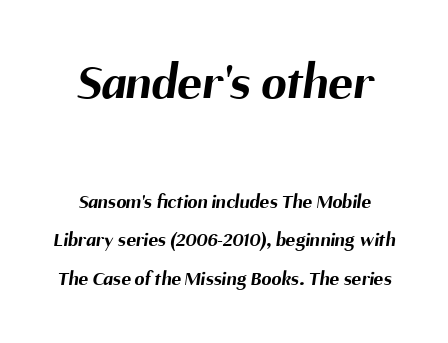
Q: Is the text bold? A: Yes.
Q: Is the typeface a serif or a sans-serif typeface? A: Sans-serif.
Q: Is the text underlined? A: No.
Q: Is the spacing between letters normal or unusually wide? A: Normal.
Q: Is the spacing between lines tight, normal or loose? A: Loose.
Q: Which block of text is set in a larger size, the first (top) or the second (bottom)? A: The first (top) one.
Q: Width (condensed, normal, or wide)? A: Normal.
Q: Stroke contrast? A: Medium.
Q: x-height? A: Medium.
Q: Monospaced? A: No.
